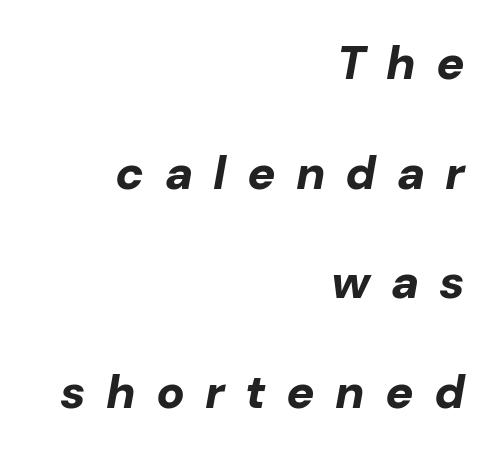
Q: Is the text bold? A: Yes.
Q: Is the text italic (slanted)? A: Yes, it leans right by about 10 degrees.
Q: Is the text underlined? A: No.
Q: How is the paragraph aligned? A: Right-aligned.
Q: Is the spacing between letters normal or unusually wide? A: Unusually wide.
Q: Is the spacing between lines tight, normal or loose? A: Loose.
Q: Width (condensed, normal, or wide)? A: Normal.
Q: Stroke contrast? A: Low.
Q: x-height? A: Medium.
Q: Monospaced? A: No.
